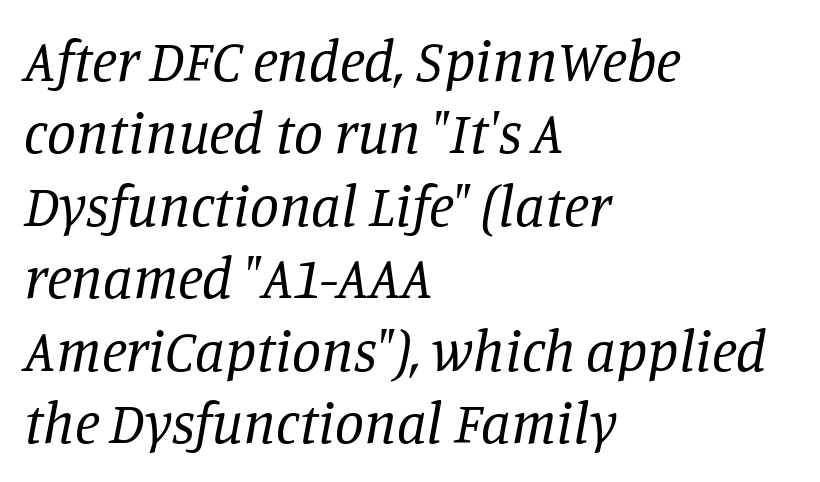
The image shows 58 px regular-weight serif type, italic (leaning right); set left-aligned, normal line spacing (1.25x), normal letter spacing, not underlined; low stroke contrast and a large x-height.
